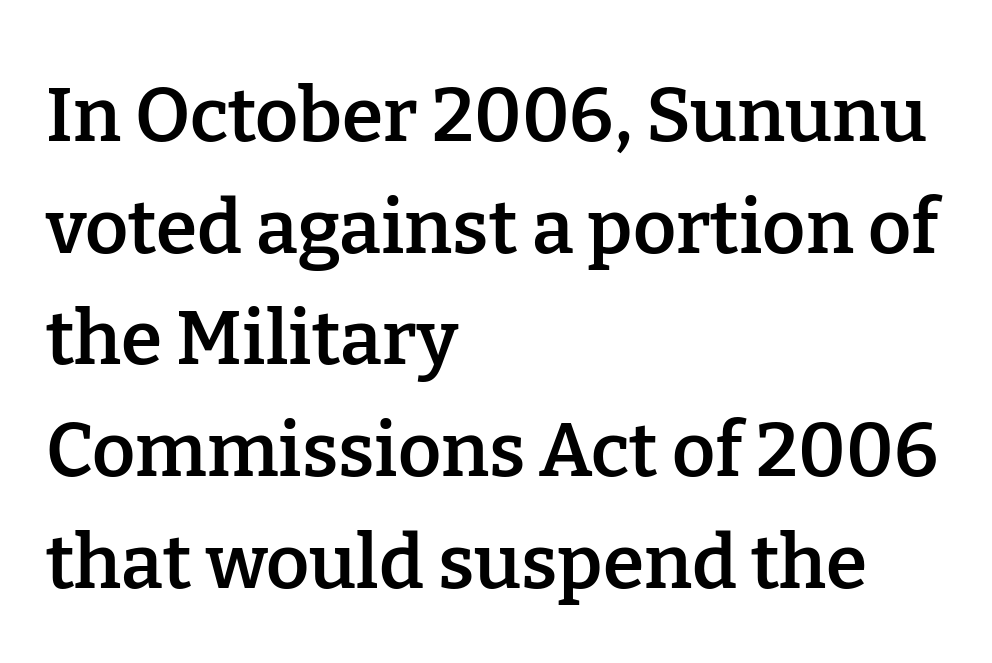
{"serif": "yes", "italic": "no", "bold": "semi", "weight": "semibold", "width": "normal", "stroke_contrast": "low", "x_height": "medium", "monospaced": "no", "underline": "no", "align": "left", "line_spacing": "normal", "line_spacing_ratio": 1.49, "letter_spacing": "normal", "letter_spacing_em": 0.0, "glyph_px": 75}
